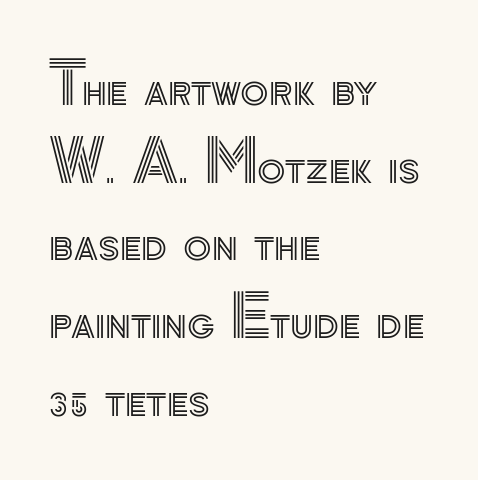
{"italic": "no", "width": "normal", "x_height": "small", "monospaced": "no", "underline": "no", "align": "left", "line_spacing": "normal", "line_spacing_ratio": 1.34, "letter_spacing": "normal", "letter_spacing_em": 0.0, "glyph_px": 58}
